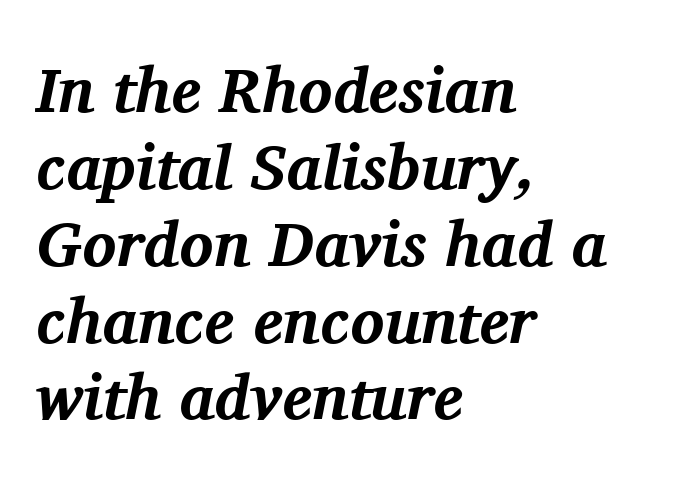
The image shows 63 px bold serif type, italic (leaning right); set left-aligned, line spacing 1.22x, normal letter spacing, not underlined; medium stroke contrast and a medium x-height.
